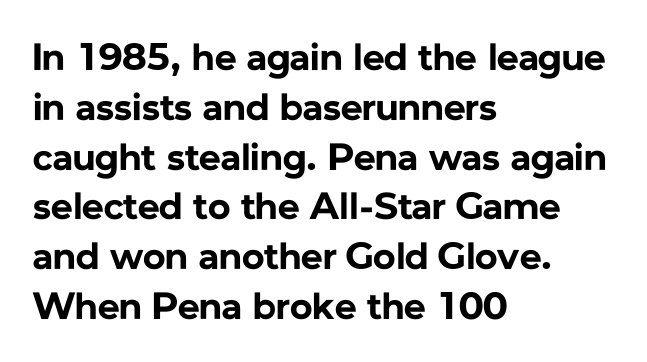
The image shows 38 px bold sans-serif type, upright; set left-aligned, normal line spacing (1.31x), normal letter spacing, not underlined; low stroke contrast and a medium x-height.
